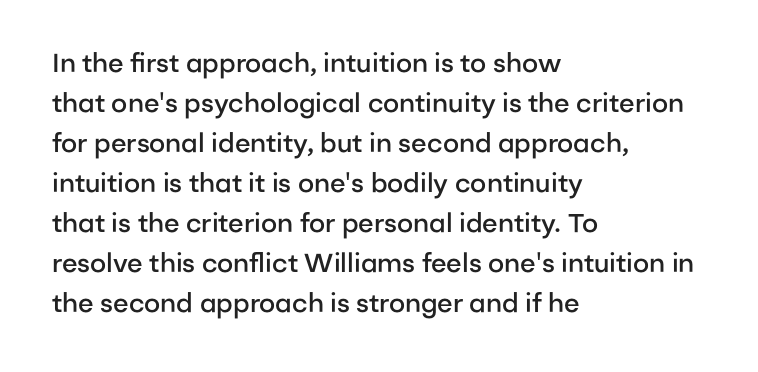
The image shows 26 px text type, upright; set left-aligned, normal line spacing (1.54x), normal letter spacing, not underlined.
